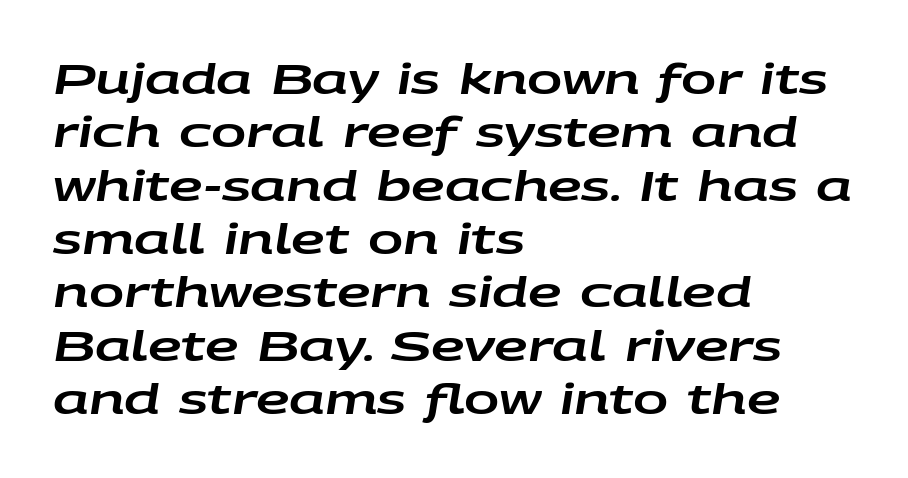
The image shows 42 px wide type, italic (leaning right); set left-aligned, normal line spacing (1.27x), normal letter spacing, not underlined; low stroke contrast and a large x-height.
